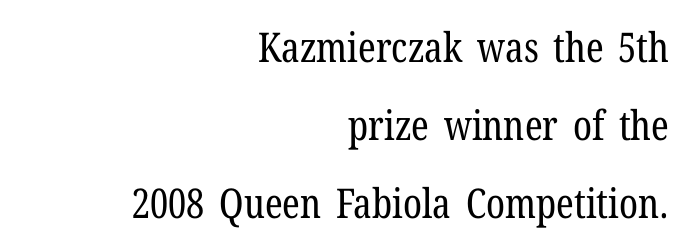
{"serif": "yes", "italic": "no", "bold": "no", "weight": "regular", "width": "condensed", "stroke_contrast": "low", "x_height": "medium", "monospaced": "no", "underline": "no", "align": "right", "line_spacing": "loose", "line_spacing_ratio": 1.9, "letter_spacing": "normal", "letter_spacing_em": 0.0, "glyph_px": 41}
